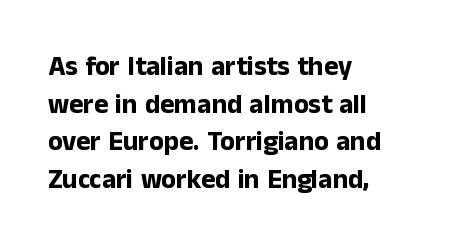
{"italic": "no", "bold": "yes", "underline": "no", "align": "left", "line_spacing": "normal", "line_spacing_ratio": 1.39, "letter_spacing": "normal", "letter_spacing_em": 0.0, "glyph_px": 27}
